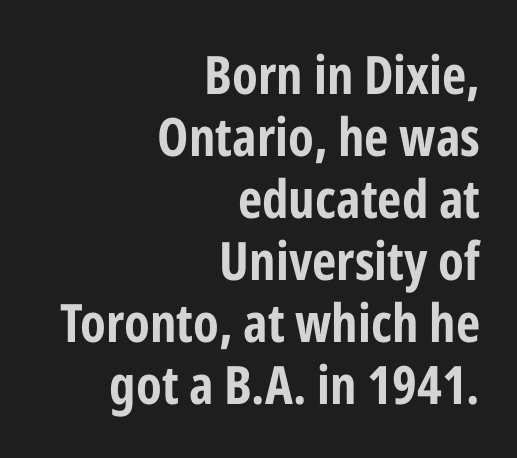
{"serif": "no", "italic": "no", "bold": "yes", "weight": "bold", "width": "condensed", "stroke_contrast": "low", "x_height": "medium", "monospaced": "no", "underline": "no", "align": "right", "line_spacing_ratio": 1.17, "letter_spacing": "normal", "letter_spacing_em": 0.0, "glyph_px": 53}
